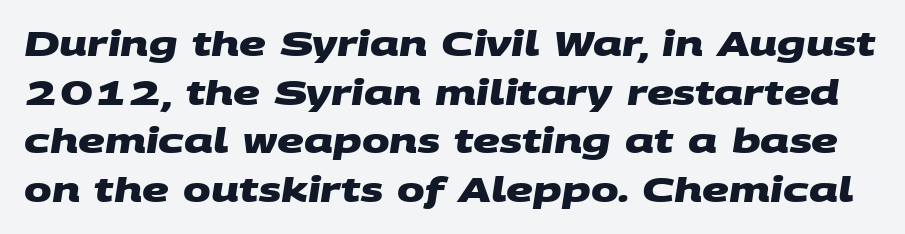
{"serif": "no", "bold": "yes", "weight": "heavy", "width": "wide", "stroke_contrast": "medium", "x_height": "large", "monospaced": "no", "underline": "no", "line_spacing": "normal", "line_spacing_ratio": 1.47, "letter_spacing": "normal", "letter_spacing_em": 0.0, "glyph_px": 33}
